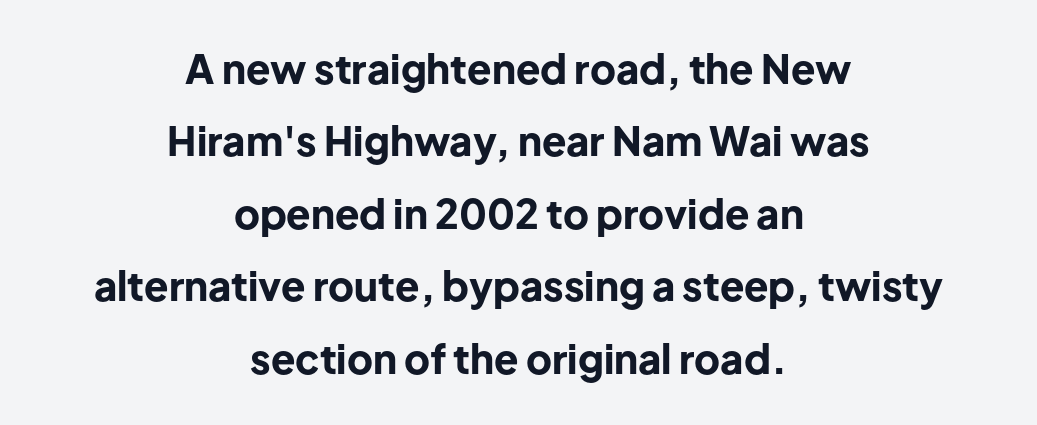
Is this a fixed-width face? No — the glyphs have proportional, varying widths. The characters display no serif detailing; their extremities are plain. Set as a true bold cut, around the 700 mark. Every stem runs plumb, perpendicular to the baseline. Line starts and ends both wander, symmetrically.
